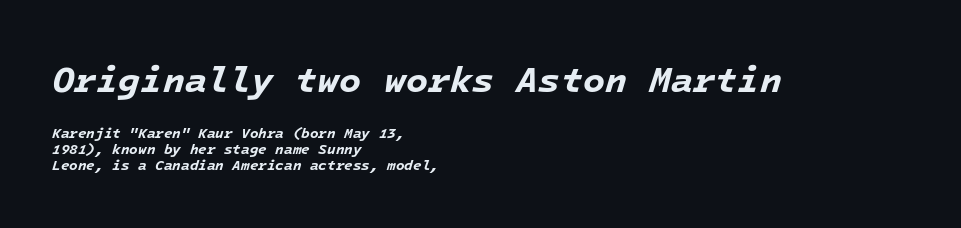
{"italic": "yes", "lean": "right", "slant_degrees": 16, "bold": "yes", "weight": "bold", "width": "normal", "stroke_contrast": "low", "x_height": "medium", "monospaced": "yes", "underline": "no", "align": "left", "line_spacing": "tight", "line_spacing_ratio": 1.15, "letter_spacing": "normal", "letter_spacing_em": 0.0, "larger_block": "first", "size_ratio": 2.57, "glyph_px": 36}
